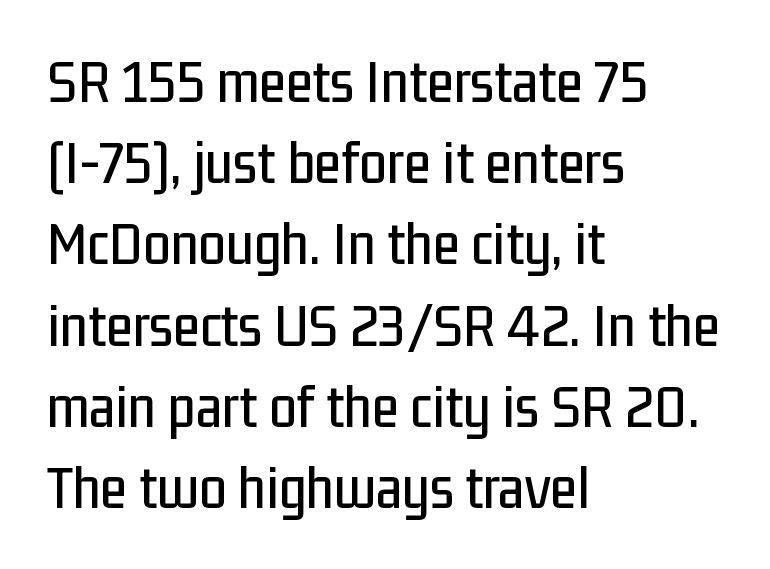
The image shows 62 px condensed sans-serif type, upright; set left-aligned, normal line spacing (1.31x), normal letter spacing, not underlined; low stroke contrast and a medium x-height.
